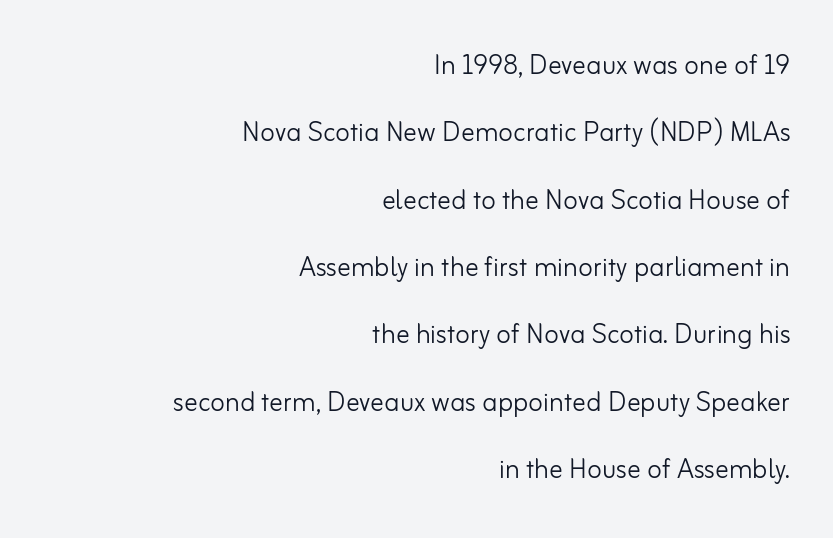
{"serif": "no", "italic": "no", "bold": "no", "weight": "light", "width": "normal", "stroke_contrast": "low", "x_height": "small", "monospaced": "no", "underline": "no", "align": "right", "line_spacing": "loose", "line_spacing_ratio": 1.98, "letter_spacing": "normal", "letter_spacing_em": 0.0, "glyph_px": 34}
